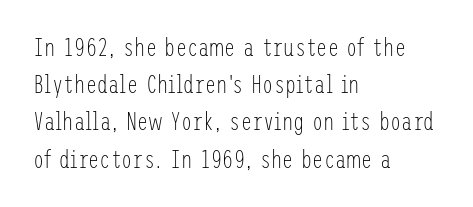
Each new line begins a customary step beneath the previous one. In CSS terms this would be text-align: left. Every character sits straight up, as roman type does. Inter-character spacing is left at the font's built-in metrics.
